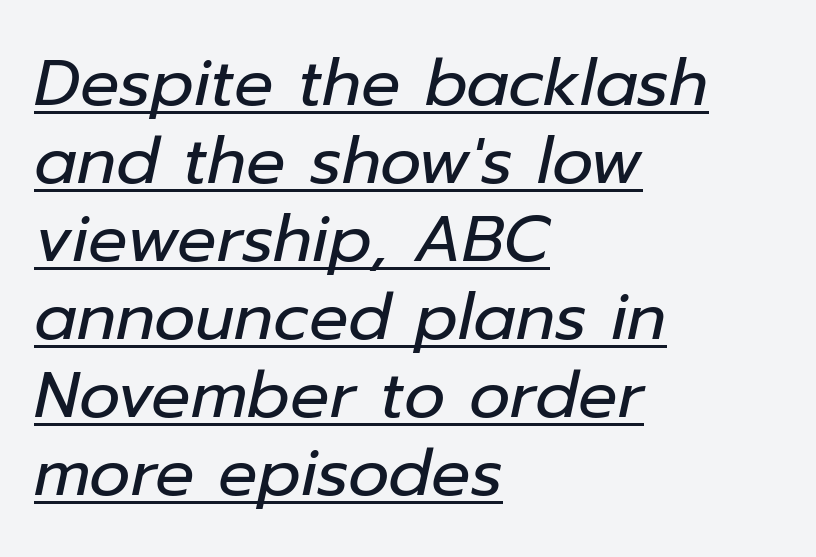
The image shows 65 px regular-weight type, italic (leaning right); set left-aligned, line spacing 1.2x, normal letter spacing, underlined; low stroke contrast and a medium x-height.
